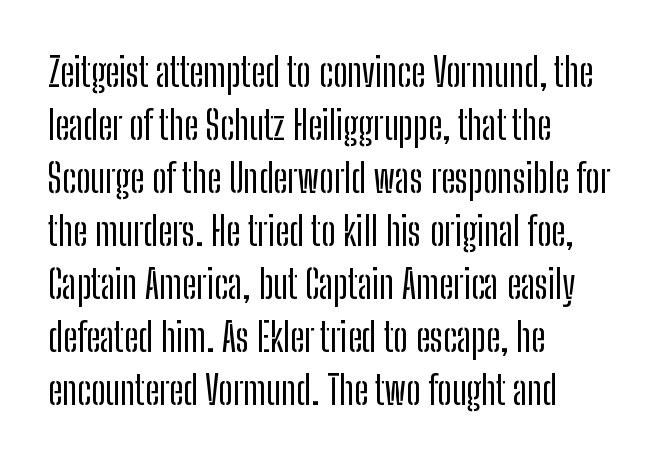
Underline: absent. The compositor pushed each line to the left boundary. Character widths vary here, with narrow letters taking less room than wide ones. It's the straight-up-and-down kind of type.
